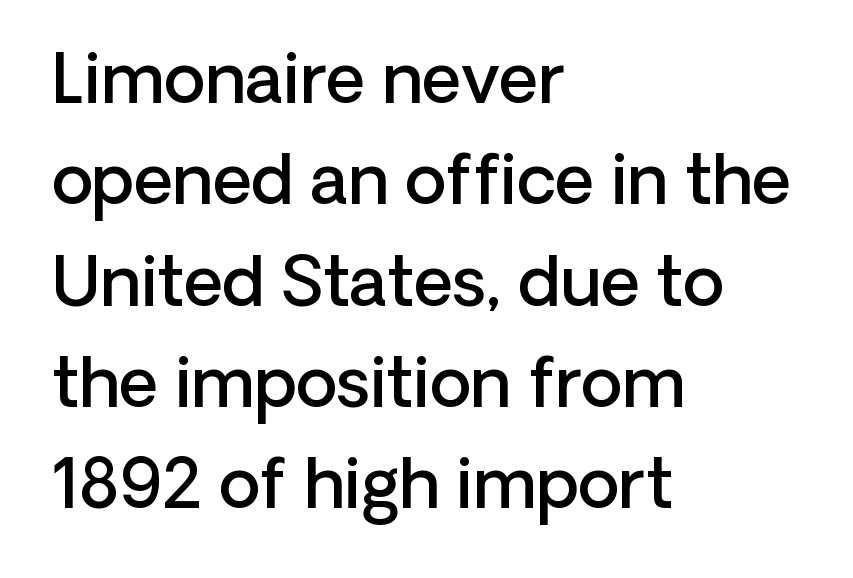
{"serif": "no", "italic": "no", "bold": "semi", "weight": "semibold", "width": "normal", "stroke_contrast": "low", "x_height": "medium", "monospaced": "no", "underline": "no", "align": "left", "line_spacing": "normal", "line_spacing_ratio": 1.49, "letter_spacing": "normal", "letter_spacing_em": 0.0, "glyph_px": 68}
